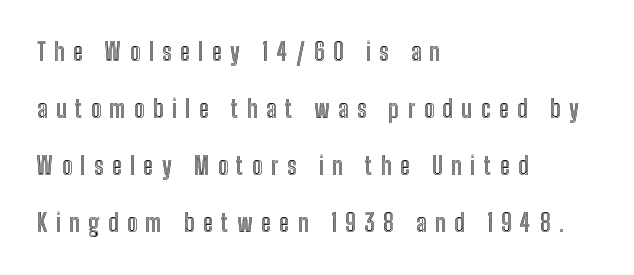
Compared with typical body copy, the letter spacing here is much looser. Each new line begins a long way beneath the previous one. The lettering stays uniformly vertical, giving the passage a roman look. This rendering uses left alignment, leaving the right contour irregular. Check under the words: just untouched page.
